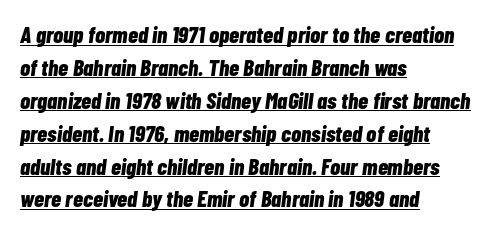
Is the type slanted? Yes — the strokes lean at a clear angle. This is underlined copy, the kind a proofreader might mark for attention. A typesetter would call this leading conventional body-copy spacing. Its strokes are broad and dark, the hallmark of bold type.
